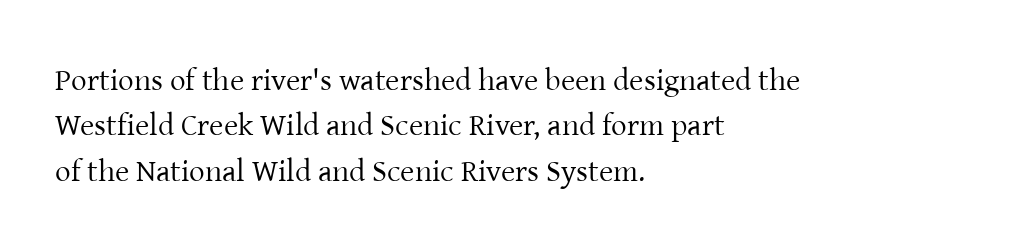
{"serif": "yes", "italic": "no", "bold": "no", "weight": "regular", "width": "normal", "stroke_contrast": "low", "x_height": "medium", "monospaced": "no", "underline": "no", "align": "left", "line_spacing": "normal", "line_spacing_ratio": 1.46, "letter_spacing": "normal", "letter_spacing_em": 0.0, "glyph_px": 31}
